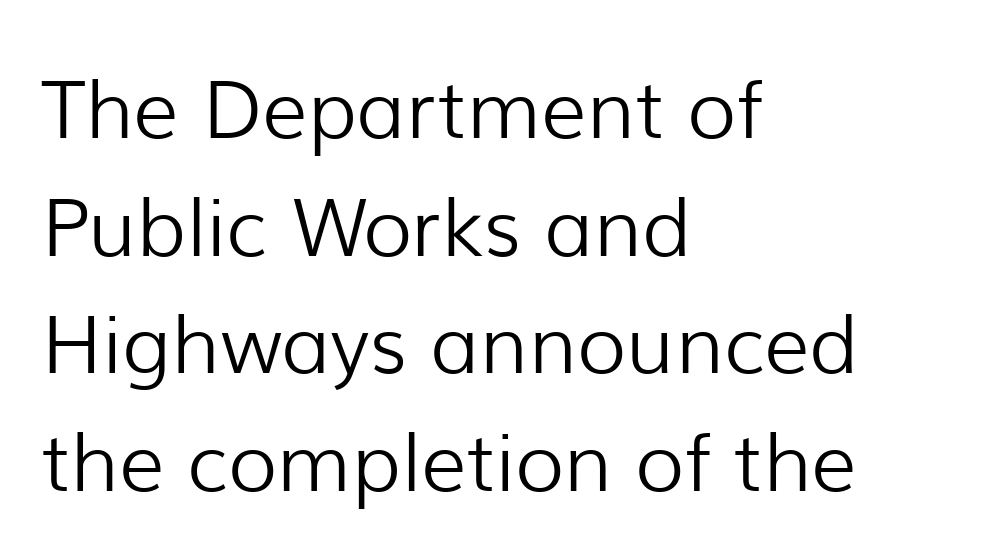
{"serif": "no", "italic": "no", "bold": "no", "weight": "light", "width": "normal", "stroke_contrast": "low", "x_height": "medium", "monospaced": "no", "underline": "no", "align": "left", "line_spacing": "normal", "line_spacing_ratio": 1.47, "letter_spacing": "normal", "letter_spacing_em": 0.0, "glyph_px": 80}
